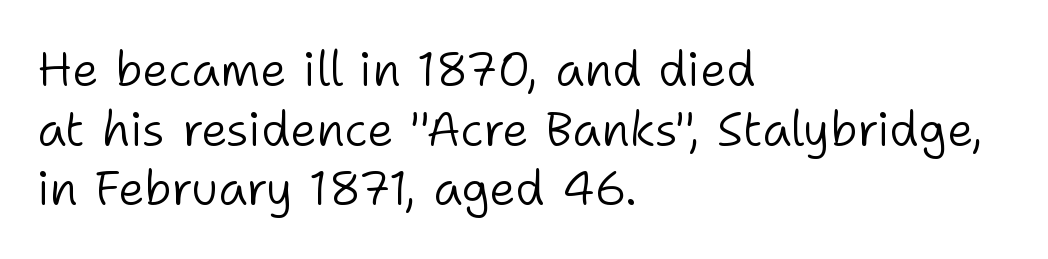
The image shows 48 px light sans-serif type, upright; set left-aligned, line spacing 1.24x, normal letter spacing, not underlined; low stroke contrast and a medium x-height.
